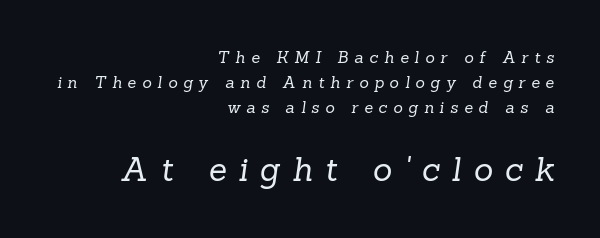
Q: Is the text bold? A: No.
Q: Is the typeface a serif or a sans-serif typeface? A: Serif.
Q: Is the text underlined? A: No.
Q: How is the paragraph aligned? A: Right-aligned.
Q: Is the spacing between letters normal or unusually wide? A: Unusually wide.
Q: Is the spacing between lines tight, normal or loose? A: Normal.
Q: Which block of text is set in a larger size, the first (top) or the second (bottom)? A: The second (bottom) one.
Q: Width (condensed, normal, or wide)? A: Normal.
Q: Stroke contrast? A: Low.
Q: x-height? A: Medium.
Q: Monospaced? A: No.
